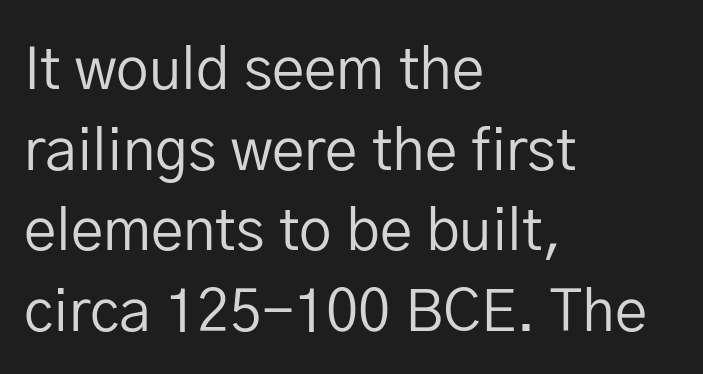
Q: Is the text bold? A: No.
Q: Is the text italic (slanted)? A: No, it is upright.
Q: Is the typeface a serif or a sans-serif typeface? A: Sans-serif.
Q: Is the text underlined? A: No.
Q: How is the paragraph aligned? A: Left-aligned.
Q: Is the spacing between letters normal or unusually wide? A: Normal.
Q: Is the spacing between lines tight, normal or loose? A: Normal.
Q: Width (condensed, normal, or wide)? A: Normal.
Q: Stroke contrast? A: Low.
Q: x-height? A: Medium.
Q: Monospaced? A: No.
